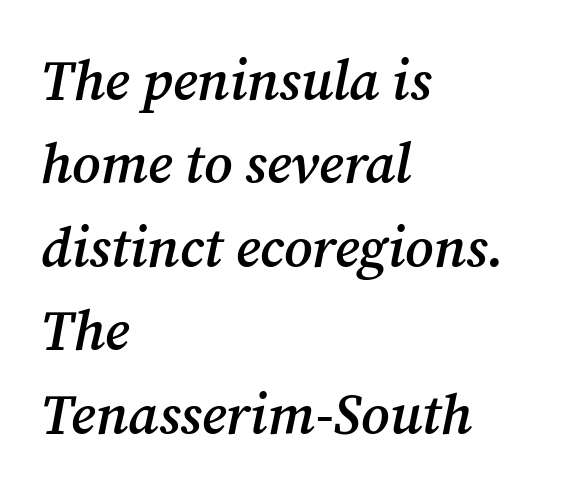
Reading down the block, your eye returns to a fixed left position each line. Baseline-to-baseline distance is the conventional proportion of letter height. Nobody drew a line under any word here. Font category for this specimen: serif. Spacing verdict: proportional, widths tailored to each character.
